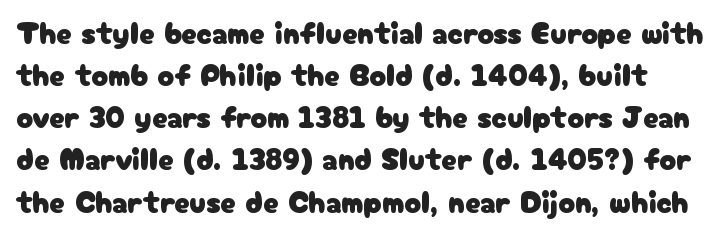
The image shows 31 px sans-serif type, upright; set normal line spacing (1.36x), normal letter spacing, not underlined; low stroke contrast and a medium x-height.
